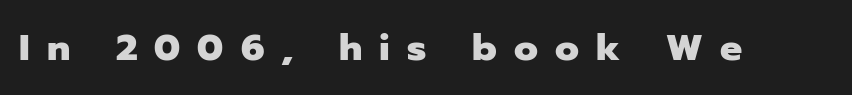
{"serif": "no", "italic": "no", "bold": "yes", "weight": "heavy", "width": "normal", "stroke_contrast": "low", "x_height": "medium", "monospaced": "no", "underline": "no", "letter_spacing": "wide", "letter_spacing_em": 0.46, "glyph_px": 37}
